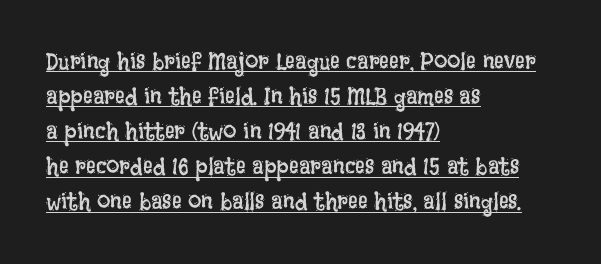
The image shows 24 px text type, upright; set left-aligned, normal line spacing (1.46x), normal letter spacing, underlined.
